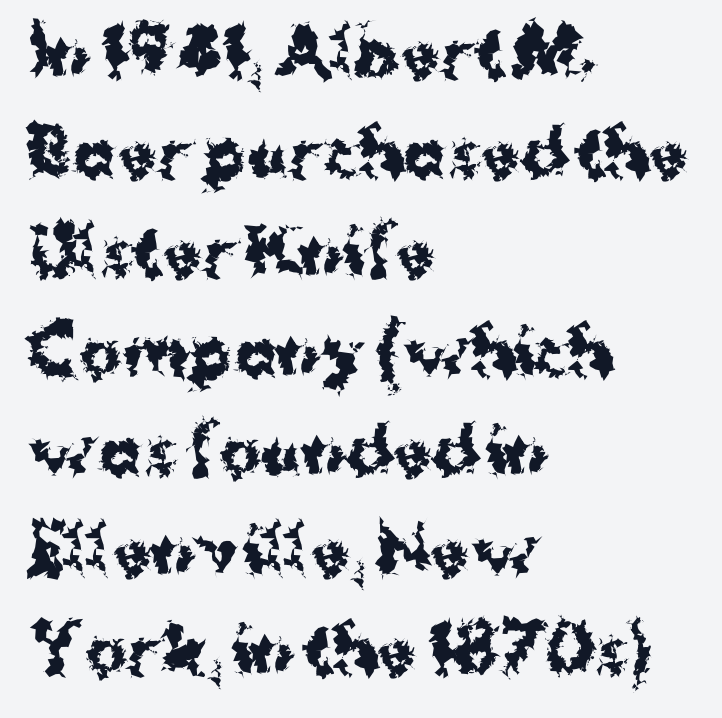
Q: Is the text bold? A: Yes.
Q: Is the text italic (slanted)? A: No, it is upright.
Q: Is the typeface a serif or a sans-serif typeface? A: Sans-serif.
Q: Is the text underlined? A: No.
Q: How is the paragraph aligned? A: Left-aligned.
Q: Is the spacing between letters normal or unusually wide? A: Normal.
Q: Is the spacing between lines tight, normal or loose? A: Normal.
Q: Width (condensed, normal, or wide)? A: Normal.
Q: Stroke contrast? A: Medium.
Q: x-height? A: Medium.
Q: Monospaced? A: No.
